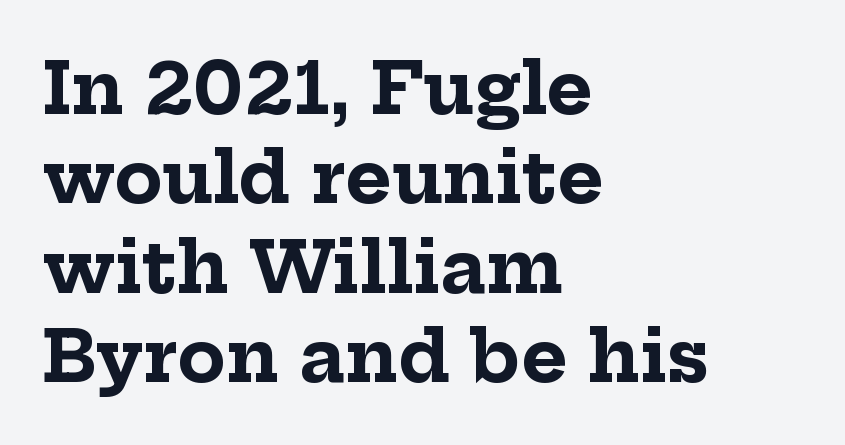
Q: Is the text bold? A: Yes.
Q: Is the text italic (slanted)? A: No, it is upright.
Q: Is the typeface a serif or a sans-serif typeface? A: Serif.
Q: Is the text underlined? A: No.
Q: How is the paragraph aligned? A: Left-aligned.
Q: Is the spacing between letters normal or unusually wide? A: Normal.
Q: Is the spacing between lines tight, normal or loose? A: Normal.
Q: Width (condensed, normal, or wide)? A: Normal.
Q: Stroke contrast? A: Low.
Q: x-height? A: Medium.
Q: Monospaced? A: No.
